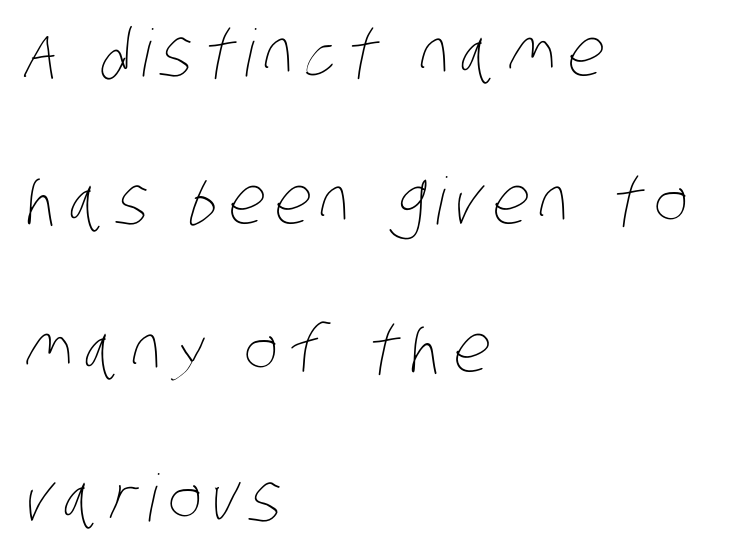
The image shows 65 px thin, condensed type; set left-aligned, loose line spacing (2.28x), not underlined; low stroke contrast and a large x-height.
